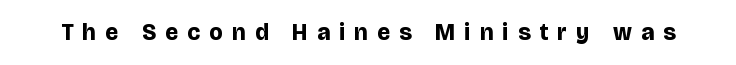
Q: Is the text bold? A: Yes.
Q: Is the text italic (slanted)? A: No, it is upright.
Q: Is the text underlined? A: No.
Q: Is the spacing between letters normal or unusually wide? A: Unusually wide.
